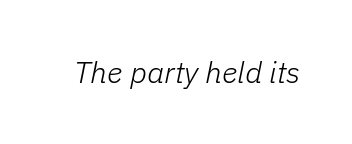
Q: Is the text bold? A: No.
Q: Is the text italic (slanted)? A: Yes, it leans right by about 11 degrees.
Q: Is the text underlined? A: No.
Q: Is the spacing between letters normal or unusually wide? A: Normal.
Q: Width (condensed, normal, or wide)? A: Normal.
Q: Stroke contrast? A: Low.
Q: x-height? A: Medium.
Q: Monospaced? A: No.
